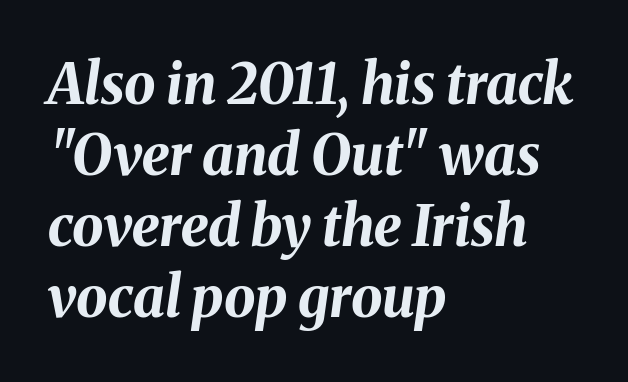
Q: Is the text bold? A: Yes.
Q: Is the text italic (slanted)? A: Yes, it leans right by about 8 degrees.
Q: Is the text underlined? A: No.
Q: How is the paragraph aligned? A: Left-aligned.
Q: Is the spacing between letters normal or unusually wide? A: Normal.
Q: Is the spacing between lines tight, normal or loose? A: Normal.
Q: Width (condensed, normal, or wide)? A: Normal.
Q: Stroke contrast? A: Medium.
Q: x-height? A: Medium.
Q: Monospaced? A: No.
